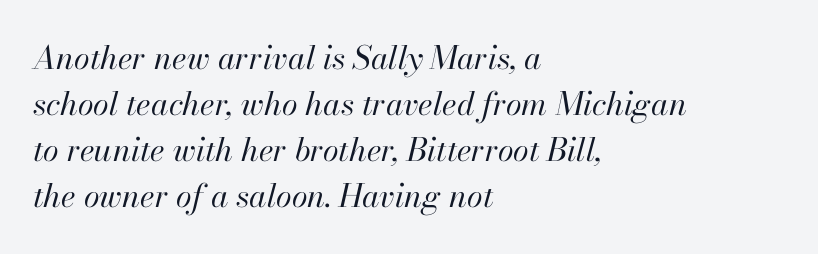
Q: Is the text bold? A: No.
Q: Is the text italic (slanted)? A: Yes, it leans right by about 13 degrees.
Q: Is the text underlined? A: No.
Q: How is the paragraph aligned? A: Left-aligned.
Q: Is the spacing between letters normal or unusually wide? A: Normal.
Q: Is the spacing between lines tight, normal or loose? A: Normal.
Q: Width (condensed, normal, or wide)? A: Normal.
Q: Stroke contrast? A: High.
Q: x-height? A: Small.
Q: Monospaced? A: No.
